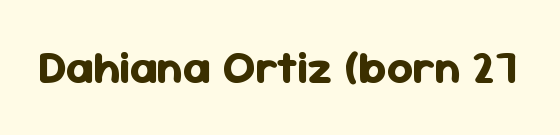
Students, note that the glyphs here touch the page at normal intervals. Varying glyph widths throughout — classic text-font behaviour. Typographically, this falls in the sans-serif category. Thick stems and heavy bowls — unmistakably bold. The letters stand straight up with perfectly vertical stems. The zone under the glyphs is completely vacant.
